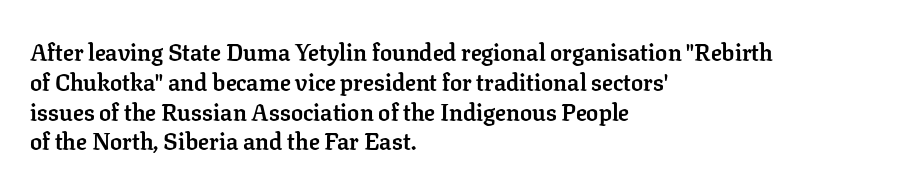
The image shows 24 px bold type, upright; set left-aligned, line spacing 1.24x, normal letter spacing, not underlined.
